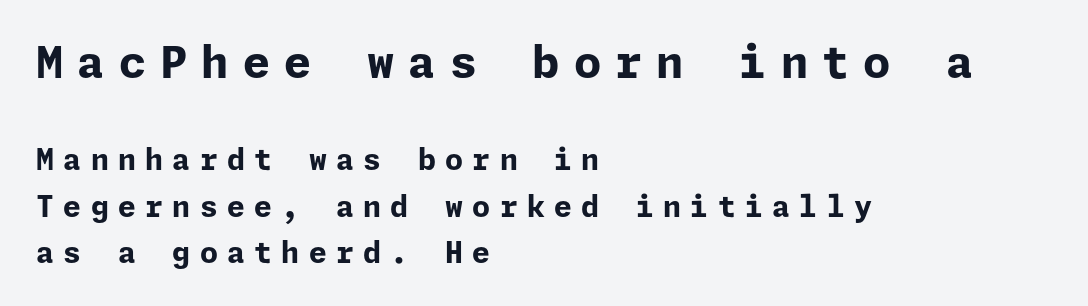
The letters in the upper block stand taller than those in the block below. A dark, heavy texture on the line: the type is bold. This sample uses expanded letter spacing, leaving extra air between glyphs. Posture: vertical. The gap between lines stays unmarked.
